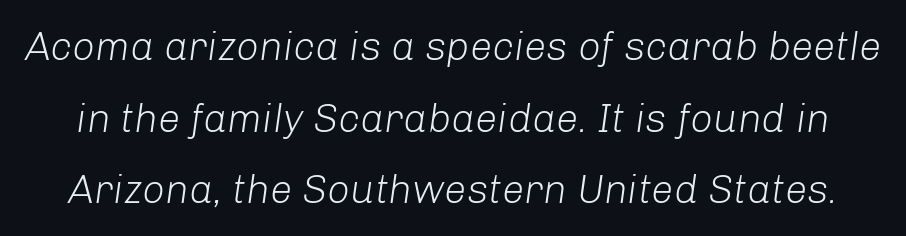
Stem width sits at or under what a default text font uses. Looking at the ascenders, they clearly lean. This sample has the flowing, uneven cadence of proportional lettering. Tracking here is standard; glyphs follow each other at the usual distance. The area under the type is left untouched.
